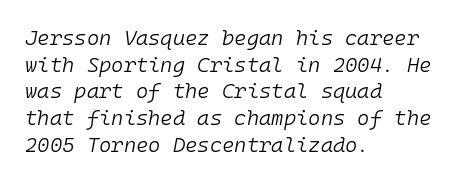
This reads as an unemphasized weight, regular at the heaviest. Characters follow at the spacing the type designer built in. These lines were composed using italics. Each row of text sits above clean, open space. Teacher's note: observe the even left margin — that is flush-left alignment. What's the leading like? Ordinary, nothing unusual.
